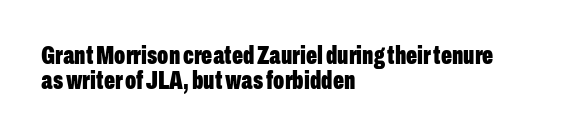
{"italic": "no", "bold": "yes", "underline": "no", "align": "left", "line_spacing": "tight", "line_spacing_ratio": 0.97, "letter_spacing": "normal", "letter_spacing_em": 0.0, "glyph_px": 26}
